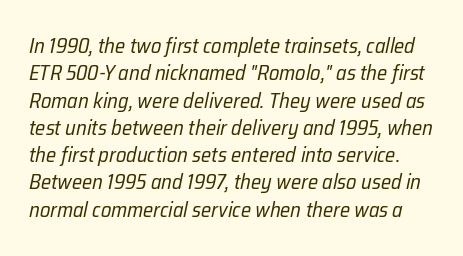
{"italic": "yes", "lean": "right", "slant_degrees": 12, "bold": "no", "underline": "no", "line_spacing": "normal", "line_spacing_ratio": 1.3, "letter_spacing": "normal", "letter_spacing_em": 0.0, "glyph_px": 21}
